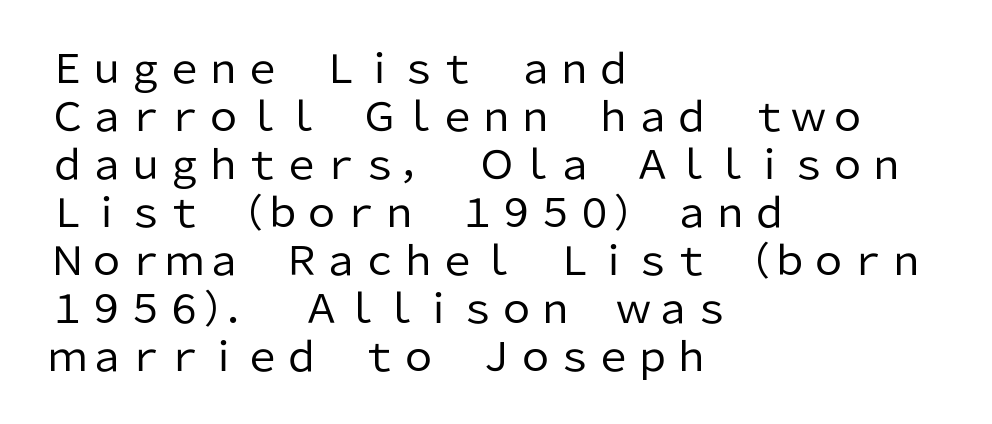
The rendering uses natural spacing where letterforms have individual widths. Compared with a typical body face, this is equally light or lighter still. The gap between lines stays unmarked. Each word holds together tightly as a unit, with standard inter-letter gaps. These lines stack with their left ends in a neat column.
